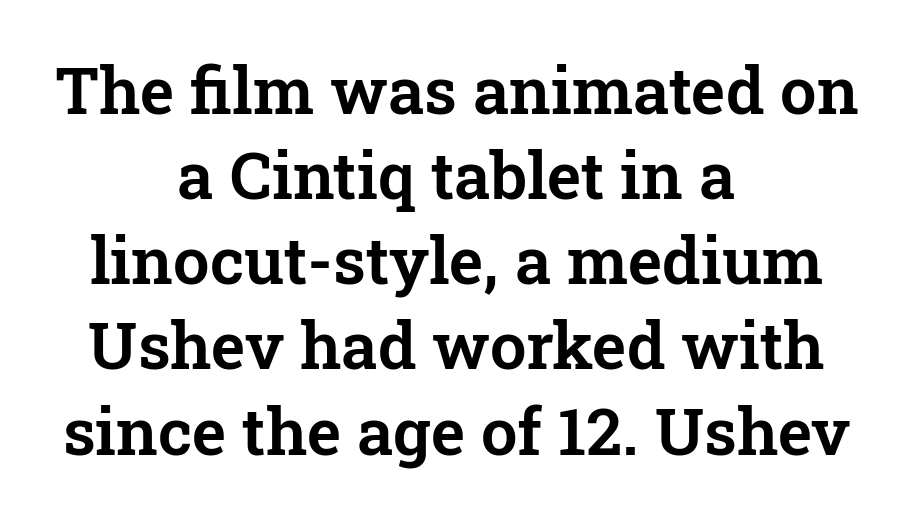
Q: Is the text italic (slanted)? A: No, it is upright.
Q: Is the typeface a serif or a sans-serif typeface? A: Serif.
Q: Is the text underlined? A: No.
Q: How is the paragraph aligned? A: Centered.
Q: Is the spacing between letters normal or unusually wide? A: Normal.
Q: Is the spacing between lines tight, normal or loose? A: Normal.
Q: Width (condensed, normal, or wide)? A: Normal.
Q: Stroke contrast? A: Low.
Q: x-height? A: Medium.
Q: Monospaced? A: No.
